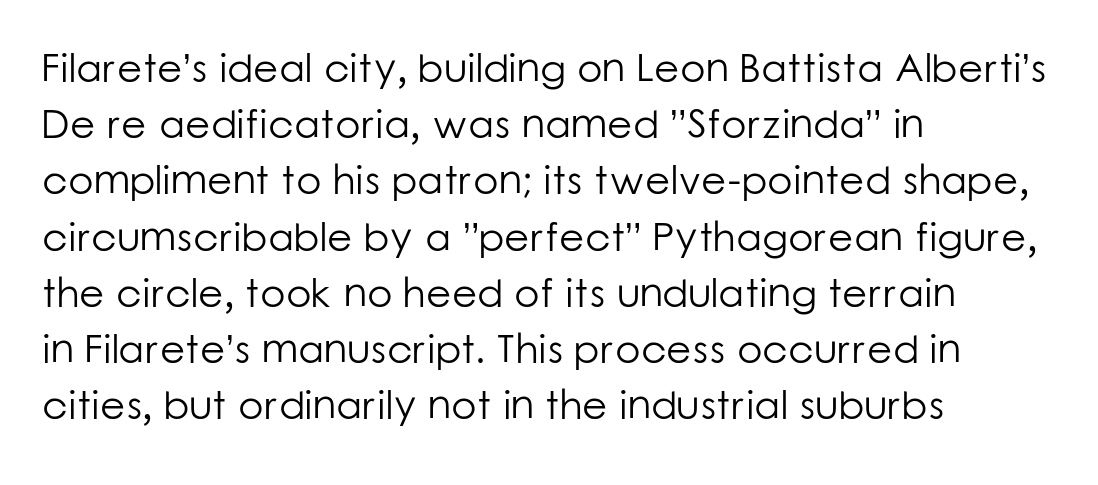
{"serif": "no", "italic": "no", "bold": "no", "weight": "light", "width": "normal", "stroke_contrast": "low", "x_height": "medium", "monospaced": "no", "underline": "no", "align": "left", "line_spacing": "normal", "line_spacing_ratio": 1.37, "letter_spacing": "normal", "letter_spacing_em": 0.0, "glyph_px": 41}
